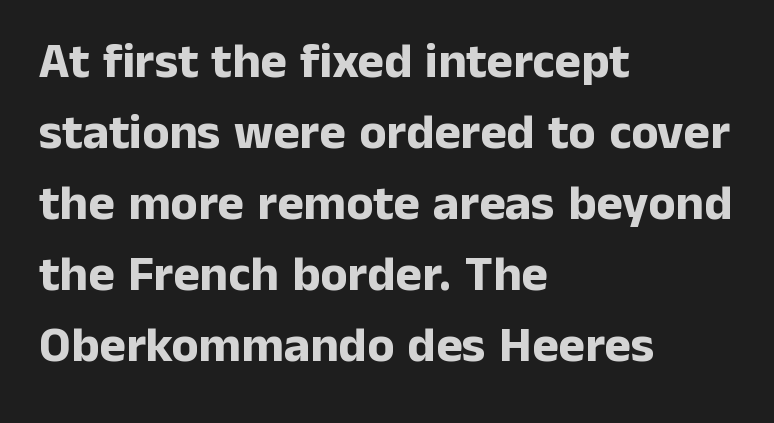
The image shows 50 px bold sans-serif type, upright; set left-aligned, normal line spacing (1.42x), normal letter spacing, not underlined; low stroke contrast and a medium x-height.
